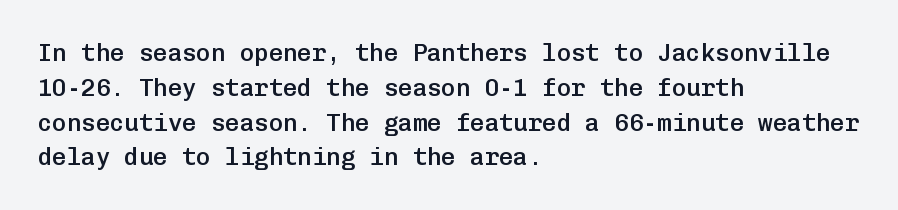
Q: Is the text bold? A: Semi-bold.
Q: Is the text italic (slanted)? A: No, it is upright.
Q: Is the text underlined? A: No.
Q: How is the paragraph aligned? A: Left-aligned.
Q: Is the spacing between letters normal or unusually wide? A: Normal.
Q: Is the spacing between lines tight, normal or loose? A: Normal.
